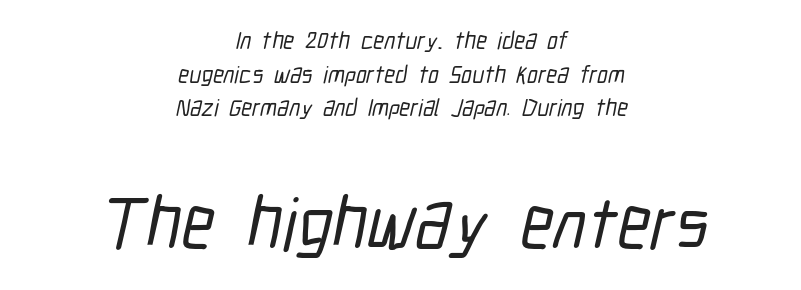
Rule under the text: the space is simply empty. Visually, the bottom section dominates because its glyphs are scaled up. Letter spacing: default. The passage shown stacks its lines at a standard gap. This sample has the flowing, uneven cadence of proportional lettering. Is this a sans? Yes — the strokes have no serifs.
